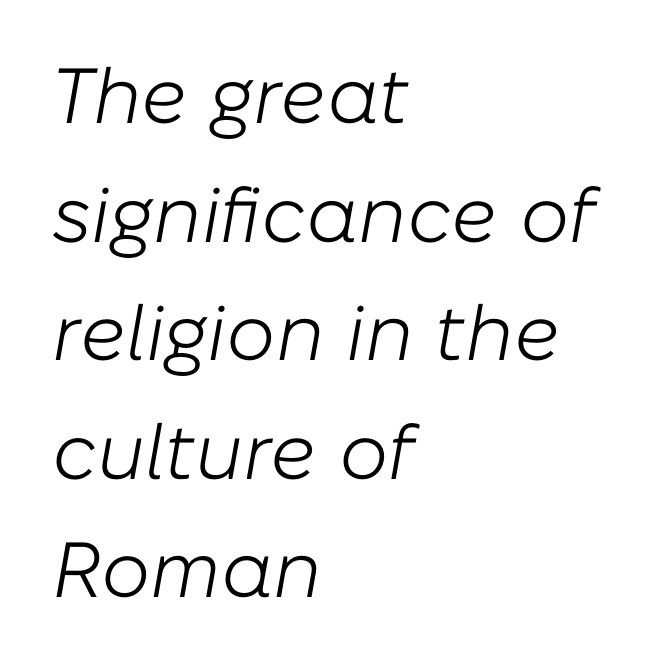
Q: Is the text bold? A: No.
Q: Is the text italic (slanted)? A: Yes, it leans right by about 10 degrees.
Q: Is the text underlined? A: No.
Q: How is the paragraph aligned? A: Left-aligned.
Q: Is the spacing between letters normal or unusually wide? A: Normal.
Q: Is the spacing between lines tight, normal or loose? A: Normal.
Q: Width (condensed, normal, or wide)? A: Normal.
Q: Stroke contrast? A: Low.
Q: x-height? A: Medium.
Q: Monospaced? A: No.
